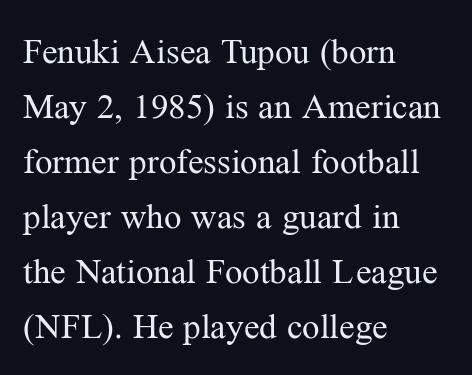
{"serif": "yes", "italic": "no", "bold": "no", "weight": "regular", "width": "normal", "stroke_contrast": "medium", "x_height": "medium", "monospaced": "no", "underline": "no", "align": "left", "line_spacing": "normal", "line_spacing_ratio": 1.57, "letter_spacing": "normal", "letter_spacing_em": 0.0, "glyph_px": 35}
